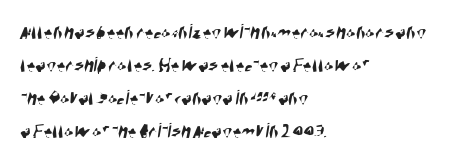
The image shows 22 px text type; set left-aligned, normal line spacing (1.5x), normal letter spacing, not underlined.
